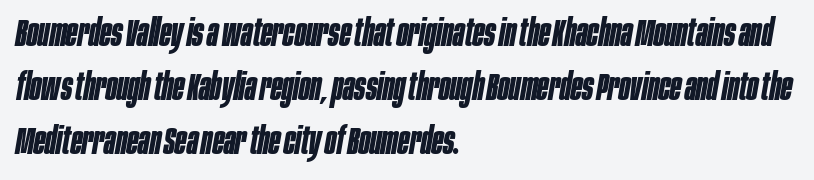
Tall strokes in this sample are angled rather than plumb. Typographic density is high because the face is bold. This sample has the flowing, uneven cadence of proportional lettering. Line beginnings align vertically; line endings do not.
